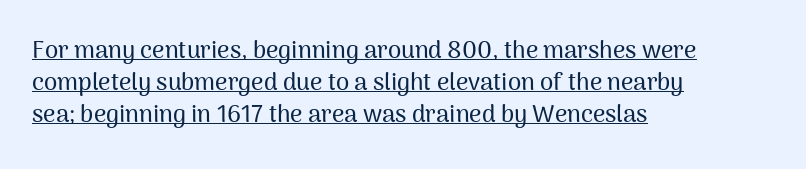
Q: Is the text italic (slanted)? A: No, it is upright.
Q: Is the text underlined? A: Yes.
Q: How is the paragraph aligned? A: Left-aligned.
Q: Is the spacing between letters normal or unusually wide? A: Normal.
Q: Is the spacing between lines tight, normal or loose? A: Normal.
